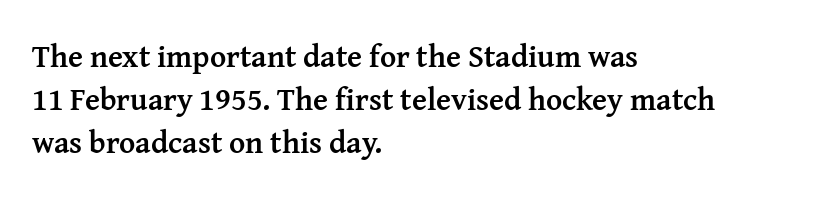
Left-aligned paragraph, ragged on the right. When letters stand straight like this, we call the style roman or upright. The letters sit at their default tracking, neither squeezed nor spread. To sum up the face: it has serifs.
